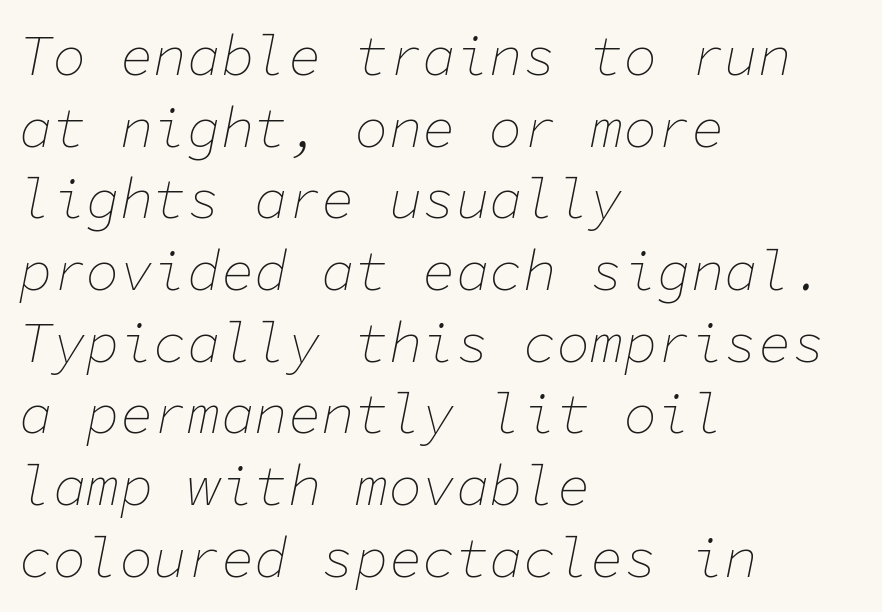
The image shows 56 px thin type, italic (leaning right), monospaced; set left-aligned, normal line spacing (1.28x), normal letter spacing, not underlined; low stroke contrast and a medium x-height.
